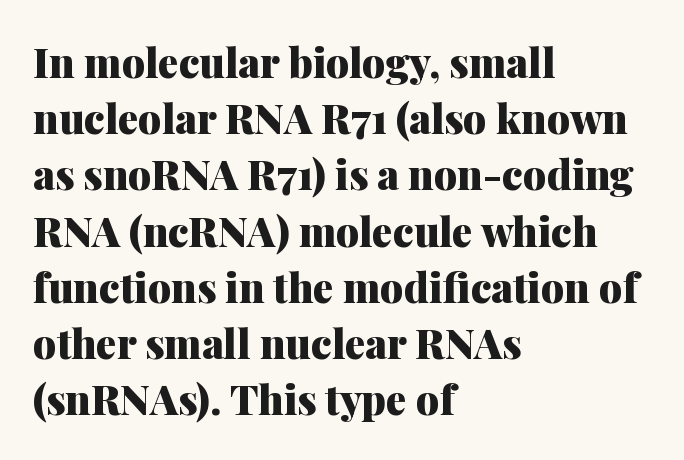
{"serif": "yes", "italic": "no", "bold": "yes", "weight": "heavy", "width": "normal", "stroke_contrast": "medium", "x_height": "medium", "monospaced": "no", "underline": "no", "align": "left", "line_spacing": "normal", "line_spacing_ratio": 1.37, "letter_spacing": "normal", "letter_spacing_em": 0.0, "glyph_px": 41}
